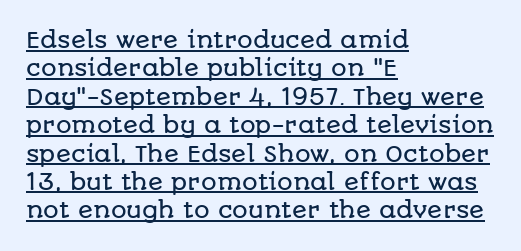
Q: Is the text italic (slanted)? A: No, it is upright.
Q: Is the text underlined? A: Yes.
Q: How is the paragraph aligned? A: Left-aligned.
Q: Is the spacing between letters normal or unusually wide? A: Normal.
Q: Is the spacing between lines tight, normal or loose? A: Normal.
